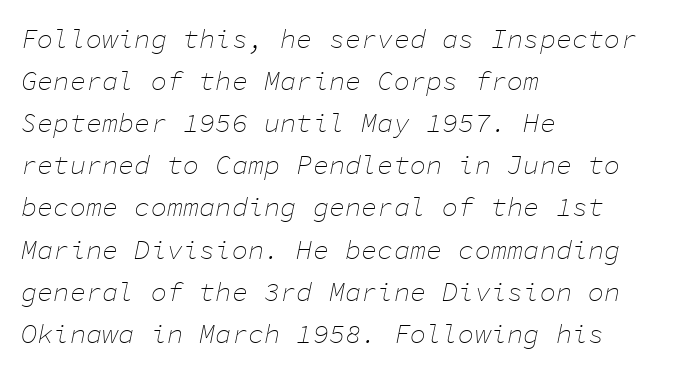
Q: Is the text bold? A: No.
Q: Is the text italic (slanted)? A: Yes, it leans right by about 11 degrees.
Q: Is the text underlined? A: No.
Q: How is the paragraph aligned? A: Left-aligned.
Q: Is the spacing between letters normal or unusually wide? A: Normal.
Q: Is the spacing between lines tight, normal or loose? A: Normal.
